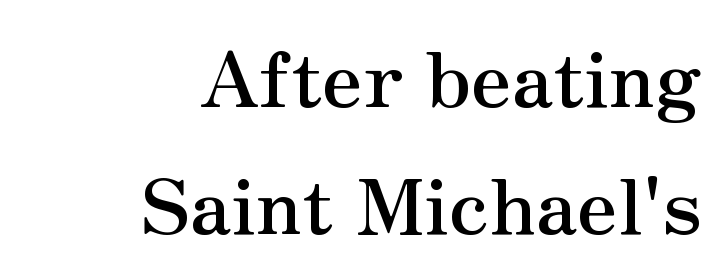
Nope, not italic — everything's standing straight. Strokes here are thick enough to call this a true bold. The passage shown stacks its lines at a standard gap. This rendering features lettering with no underline. Spacing verdict: proportional, widths tailored to each character. The gaps between neighbouring characters are ordinary and unremarkable.
